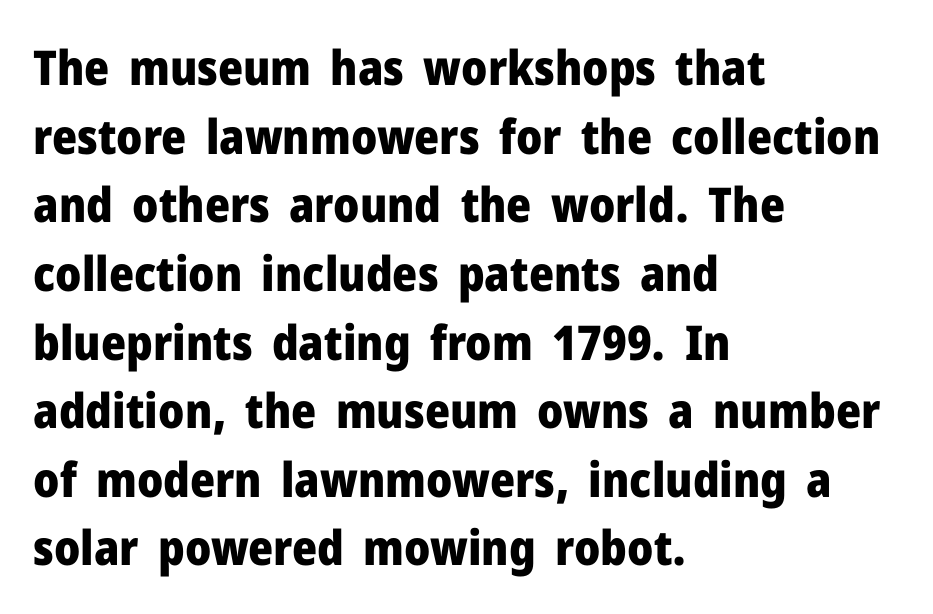
The image shows 48 px heavy sans-serif type, upright; set left-aligned, normal line spacing (1.43x), normal letter spacing, not underlined; low stroke contrast and a medium x-height.
